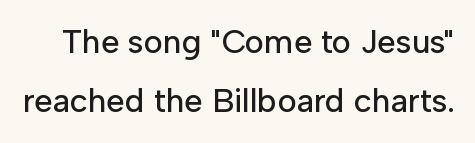
The image shows 33 px sans-serif type, upright; set line spacing 1.8x, normal letter spacing, not underlined; low stroke contrast and a medium x-height.
